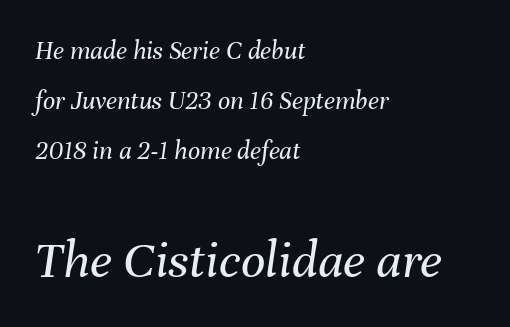
{"italic": "yes", "lean": "right", "slant_degrees": 8, "bold": "no", "weight": "regular", "width": "normal", "stroke_contrast": "medium", "x_height": "medium", "monospaced": "no", "underline": "no", "align": "left", "line_spacing_ratio": 1.86, "letter_spacing": "normal", "letter_spacing_em": 0.0, "larger_block": "second", "size_ratio": 2.0, "glyph_px": 54}
